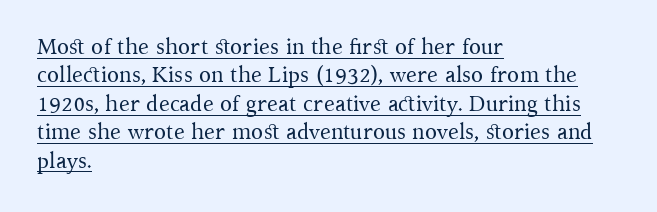
The image shows 22 px text type, upright; set left-aligned, normal line spacing (1.29x), normal letter spacing, underlined.
